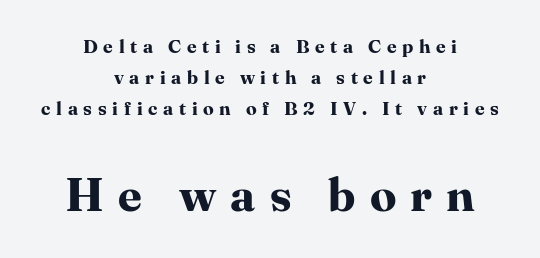
The image shows 47 px bold serif type, upright; set centered, normal line spacing (1.64x), unusually wide letter spacing (+0.3 em), not underlined; the second (bottom) block is 2.47x larger; high stroke contrast and a medium x-height.
